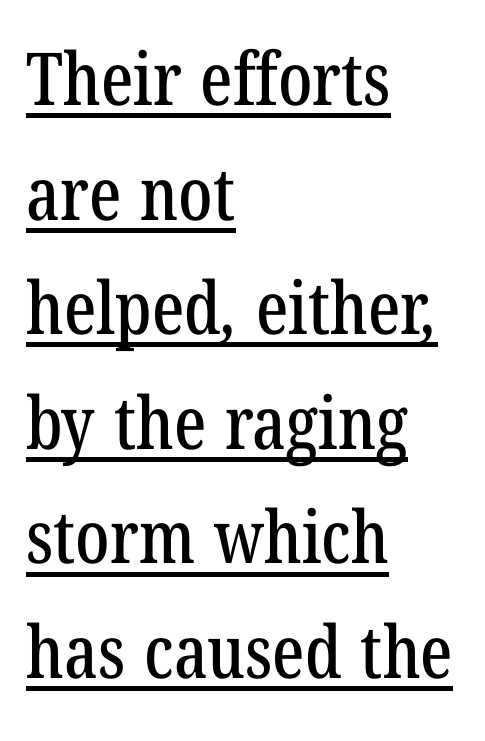
{"serif": "yes", "width": "condensed", "stroke_contrast": "low", "x_height": "medium", "monospaced": "no", "underline": "yes", "align": "left", "line_spacing": "normal", "line_spacing_ratio": 1.57, "letter_spacing": "normal", "letter_spacing_em": 0.0, "glyph_px": 73}
